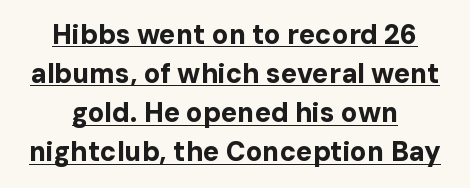
{"italic": "no", "bold": "yes", "underline": "yes", "align": "center", "line_spacing": "normal", "line_spacing_ratio": 1.45, "letter_spacing": "normal", "letter_spacing_em": 0.0, "glyph_px": 27}
